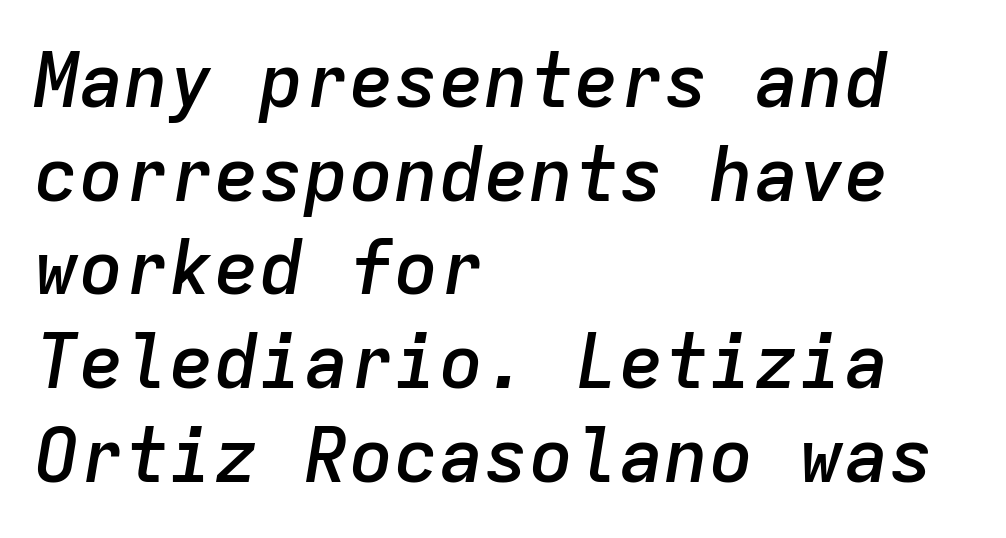
{"italic": "yes", "lean": "right", "slant_degrees": 9, "bold": "semi", "weight": "semibold", "width": "normal", "stroke_contrast": "low", "x_height": "medium", "monospaced": "yes", "underline": "no", "align": "left", "line_spacing": "normal", "line_spacing_ratio": 1.25, "letter_spacing": "normal", "letter_spacing_em": 0.0, "glyph_px": 75}
